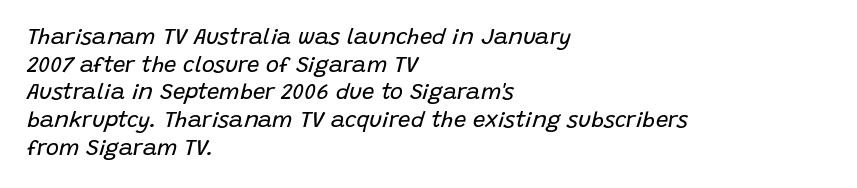
Yep, that's italic — everything's leaning. The passage shown has conventional tracking throughout. Evenly set lines give the paragraph a standard silhouette. Caption: face not bold, strokes unweighted. Unmarked baselines from the first word to the last.
